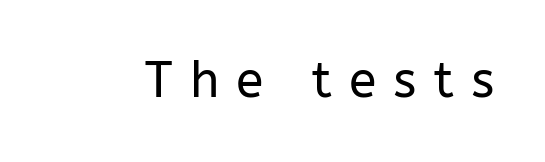
The image shows 50 px regular-weight sans-serif type, upright; set unusually wide letter spacing (+0.34 em), not underlined; low stroke contrast and a medium x-height.
